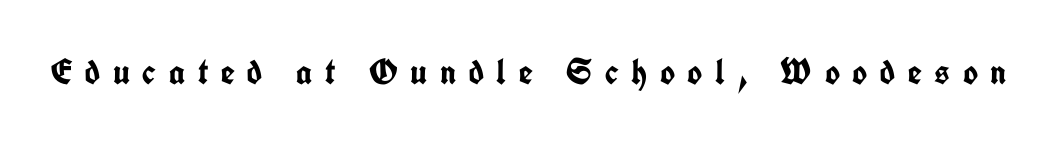
No italicization has been applied; the sample stays upright. The glyphs have the mass of a bold cut. Stroke terminals: plain, sans-serif. There is plenty of visible air inserted between adjacent glyphs. Beneath every word, the page is bare. Each letter keeps its own natural width here, so spacing adapts to shape.
